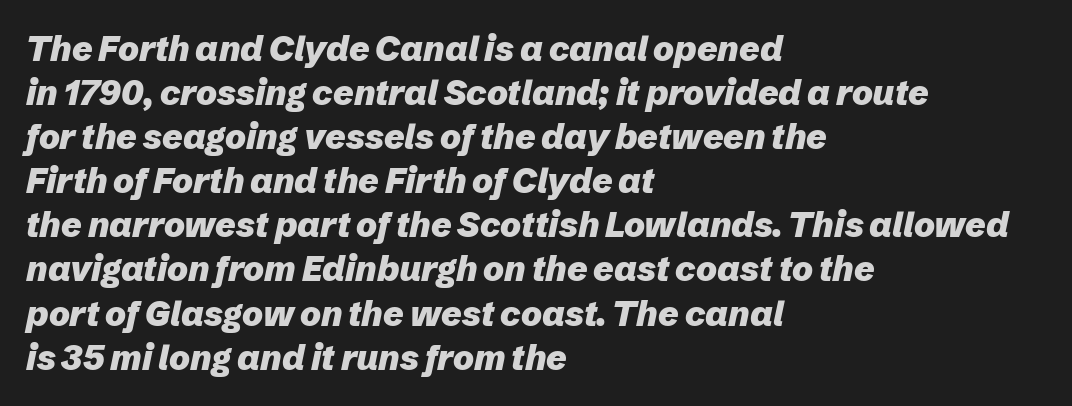
{"italic": "yes", "lean": "right", "slant_degrees": 12, "bold": "yes", "weight": "heavy", "width": "normal", "stroke_contrast": "low", "x_height": "medium", "monospaced": "no", "underline": "no", "align": "left", "line_spacing": "normal", "line_spacing_ratio": 1.26, "letter_spacing": "normal", "letter_spacing_em": 0.0, "glyph_px": 35}
